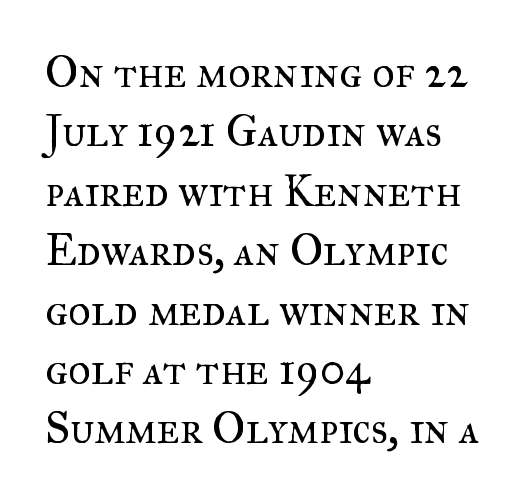
{"serif": "yes", "italic": "no", "bold": "no", "weight": "regular", "width": "normal", "stroke_contrast": "medium", "x_height": "small", "monospaced": "no", "underline": "no", "align": "left", "line_spacing": "normal", "line_spacing_ratio": 1.35, "letter_spacing": "normal", "letter_spacing_em": 0.0, "glyph_px": 44}
